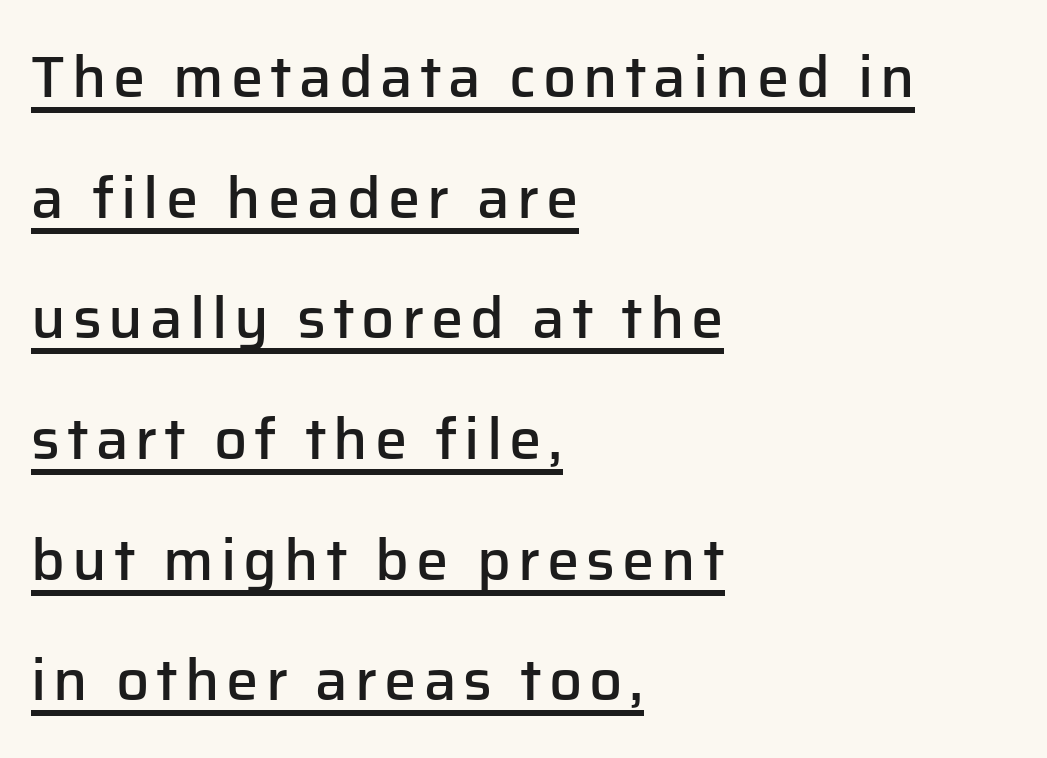
{"serif": "no", "italic": "no", "bold": "semi", "weight": "semibold", "width": "normal", "stroke_contrast": "low", "x_height": "medium", "monospaced": "no", "underline": "yes", "align": "left", "line_spacing": "loose", "line_spacing_ratio": 2.08, "glyph_px": 58}
